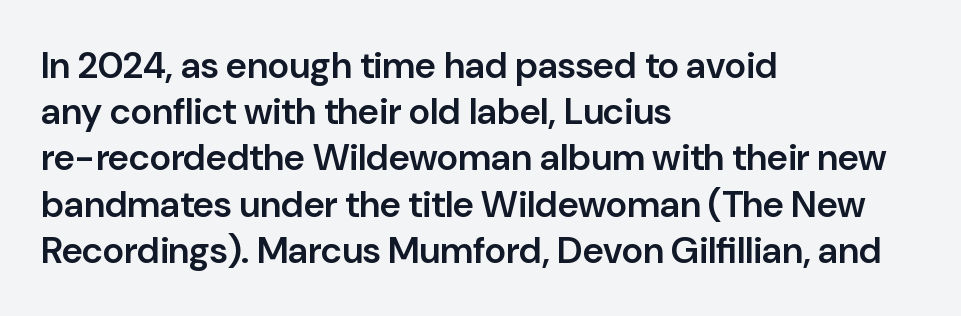
{"serif": "no", "italic": "no", "bold": "semi", "weight": "semibold", "width": "normal", "stroke_contrast": "low", "x_height": "medium", "monospaced": "no", "underline": "no", "align": "left", "line_spacing": "normal", "line_spacing_ratio": 1.25, "letter_spacing": "normal", "letter_spacing_em": 0.0, "glyph_px": 37}
